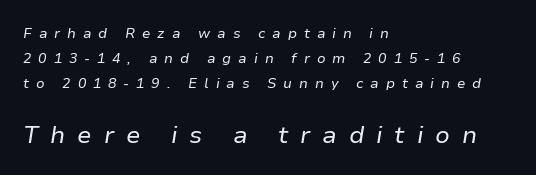
Q: Is the text bold? A: No.
Q: Is the text italic (slanted)? A: Yes, it leans right by about 9 degrees.
Q: Is the text underlined? A: No.
Q: How is the paragraph aligned? A: Left-aligned.
Q: Is the spacing between letters normal or unusually wide? A: Unusually wide.
Q: Which block of text is set in a larger size, the first (top) or the second (bottom)? A: The second (bottom) one.
